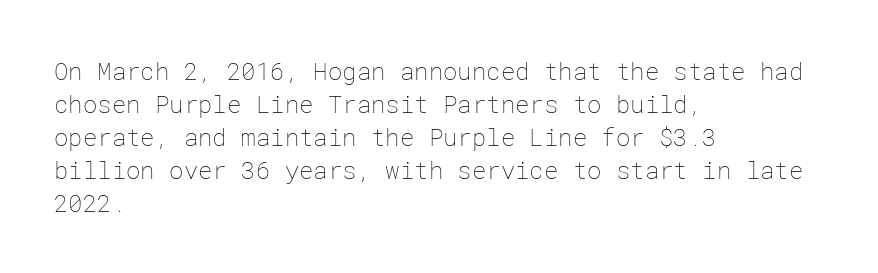
Q: Is the text bold? A: No.
Q: Is the text italic (slanted)? A: No, it is upright.
Q: Is the text underlined? A: No.
Q: How is the paragraph aligned? A: Left-aligned.
Q: Is the spacing between letters normal or unusually wide? A: Normal.
Q: Is the spacing between lines tight, normal or loose? A: Normal.
